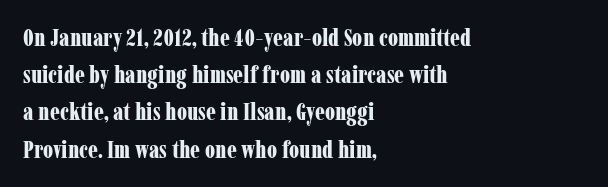
Q: Is the text bold? A: Yes.
Q: Is the text italic (slanted)? A: No, it is upright.
Q: Is the text underlined? A: No.
Q: How is the paragraph aligned? A: Left-aligned.
Q: Is the spacing between letters normal or unusually wide? A: Normal.
Q: Is the spacing between lines tight, normal or loose? A: Normal.
